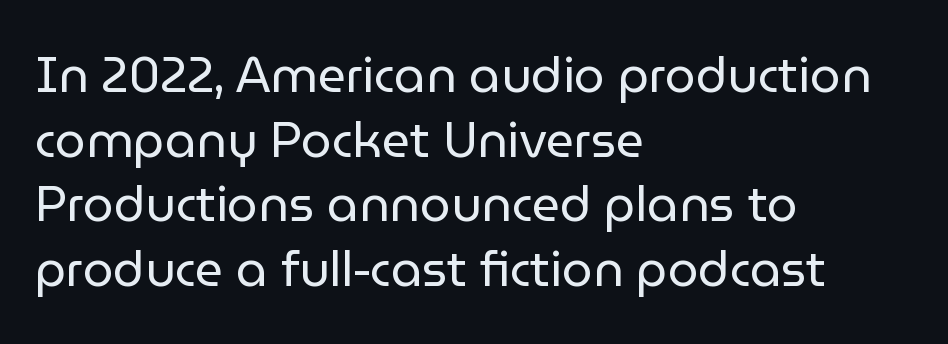
You could not count columns in this text — the font is proportionally spaced. Horizontal alignment here is leftward, the default for most running prose. What stands out about the letter spacing? Nothing — it is the standard amount. Letters have the restrained weight of plain body copy at most. This sample uses a sans-serif face.
